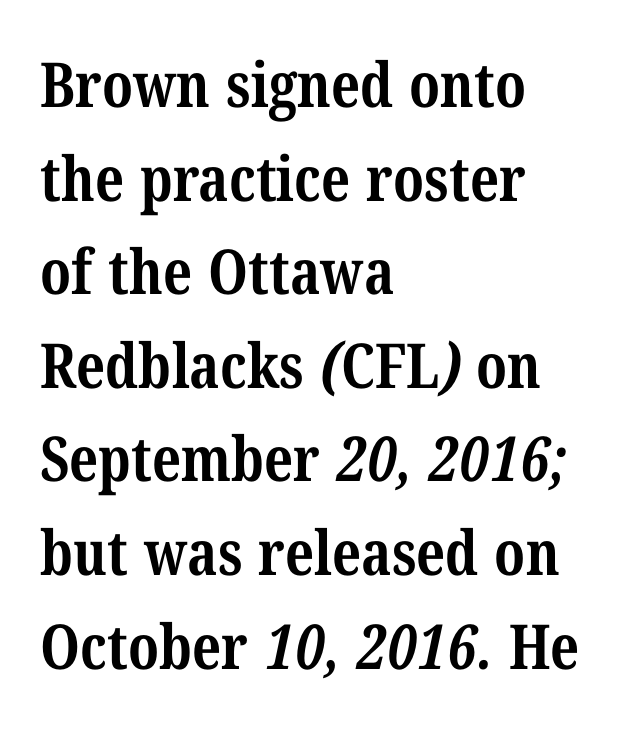
You could not count columns in this text — the font is proportionally spaced. Leading: standard. The foot of each line stays bare and open. Leftover space on each line is placed entirely after the last word. Heavy-handed strokes throughout: this text is bold.
